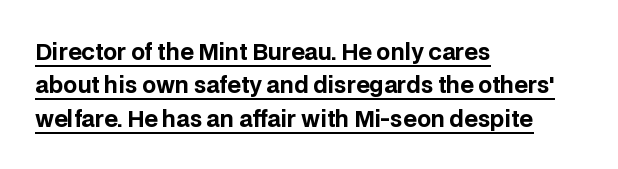
{"italic": "no", "bold": "yes", "underline": "yes", "align": "left", "line_spacing": "normal", "line_spacing_ratio": 1.52, "letter_spacing": "normal", "letter_spacing_em": 0.0, "glyph_px": 22}
